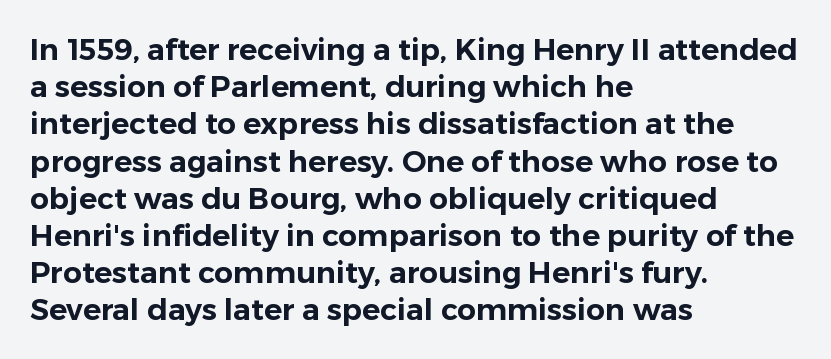
{"serif": "no", "italic": "no", "width": "normal", "stroke_contrast": "low", "x_height": "medium", "monospaced": "no", "underline": "no", "align": "left", "line_spacing_ratio": 1.24, "letter_spacing": "normal", "letter_spacing_em": 0.0, "glyph_px": 30}
